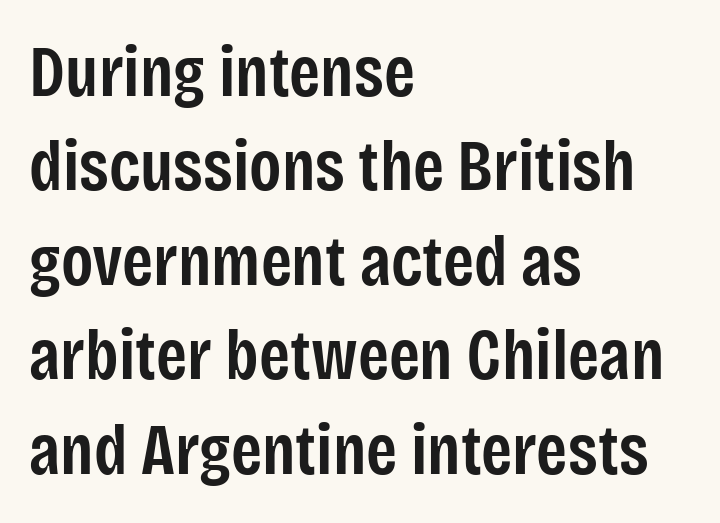
{"serif": "no", "italic": "no", "bold": "semi", "weight": "semibold", "width": "condensed", "stroke_contrast": "low", "x_height": "large", "monospaced": "no", "underline": "no", "align": "left", "line_spacing": "normal", "line_spacing_ratio": 1.33, "letter_spacing": "normal", "letter_spacing_em": 0.0, "glyph_px": 71}
